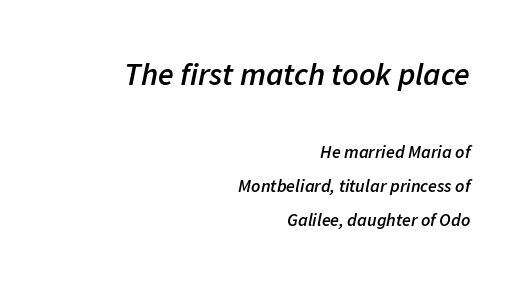
Q: Is the text bold? A: Semi-bold.
Q: Is the text italic (slanted)? A: Yes, it leans right by about 11 degrees.
Q: Is the text underlined? A: No.
Q: How is the paragraph aligned? A: Right-aligned.
Q: Is the spacing between letters normal or unusually wide? A: Normal.
Q: Is the spacing between lines tight, normal or loose? A: Loose.
Q: Which block of text is set in a larger size, the first (top) or the second (bottom)? A: The first (top) one.
Q: Width (condensed, normal, or wide)? A: Normal.
Q: Stroke contrast? A: Low.
Q: x-height? A: Medium.
Q: Monospaced? A: No.
